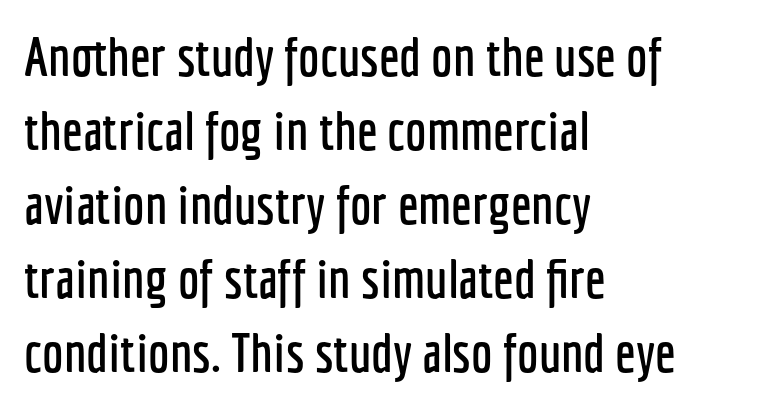
The image shows 54 px condensed sans-serif type, upright; set left-aligned, normal line spacing (1.37x), normal letter spacing, not underlined; low stroke contrast and a medium x-height.
